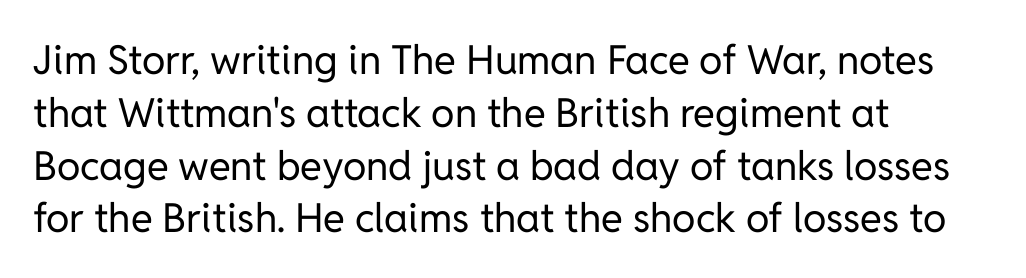
Q: Is the text bold? A: No.
Q: Is the text italic (slanted)? A: No, it is upright.
Q: Is the typeface a serif or a sans-serif typeface? A: Sans-serif.
Q: Is the text underlined? A: No.
Q: How is the paragraph aligned? A: Left-aligned.
Q: Is the spacing between letters normal or unusually wide? A: Normal.
Q: Is the spacing between lines tight, normal or loose? A: Normal.
Q: Width (condensed, normal, or wide)? A: Normal.
Q: Stroke contrast? A: Low.
Q: x-height? A: Medium.
Q: Monospaced? A: No.
